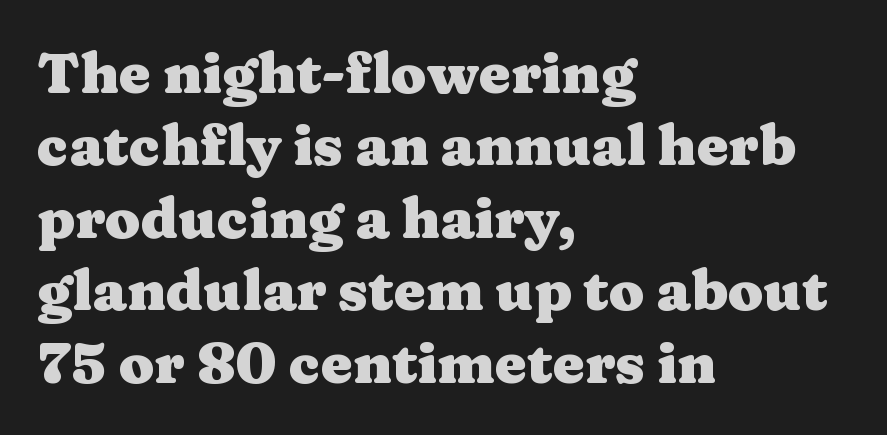
The image shows 57 px heavy, wide serif type, upright; set left-aligned, normal line spacing (1.27x), normal letter spacing, not underlined; medium stroke contrast and a medium x-height.
